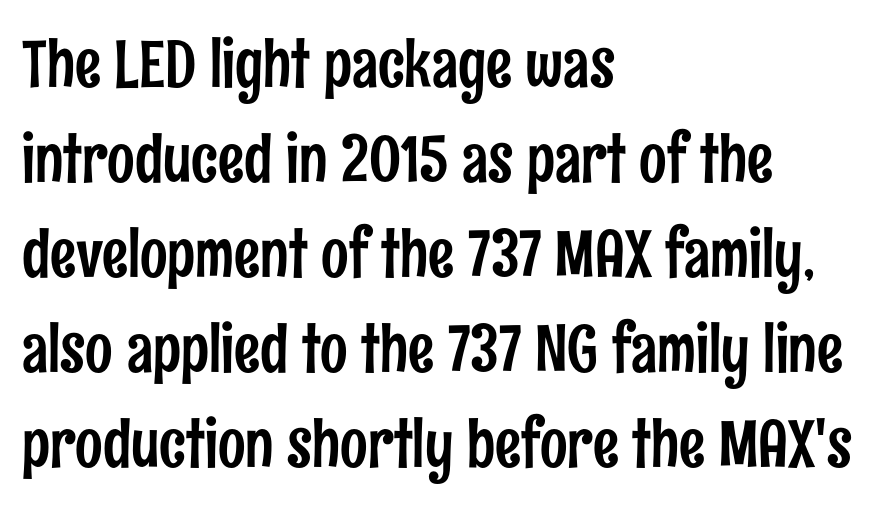
The image shows 65 px condensed sans-serif type, upright; set left-aligned, normal line spacing (1.46x), normal letter spacing, not underlined; low stroke contrast and a medium x-height.
